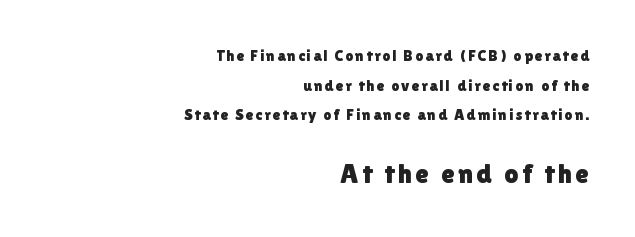
The image shows 28 px sans-serif type, upright; set right-aligned, line spacing 1.85x, not underlined; the second (bottom) block is 1.75x larger; a medium x-height.
